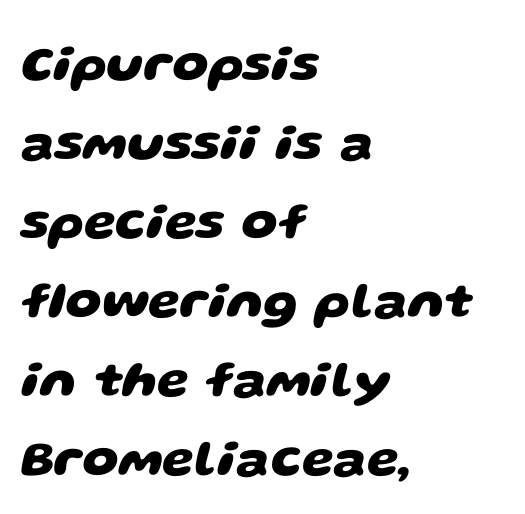
Q: Is the text bold? A: Yes.
Q: Is the typeface a serif or a sans-serif typeface? A: Sans-serif.
Q: Is the text underlined? A: No.
Q: How is the paragraph aligned? A: Left-aligned.
Q: Is the spacing between letters normal or unusually wide? A: Normal.
Q: Is the spacing between lines tight, normal or loose? A: Normal.
Q: Width (condensed, normal, or wide)? A: Wide.
Q: Stroke contrast? A: Low.
Q: x-height? A: Large.
Q: Monospaced? A: No.
